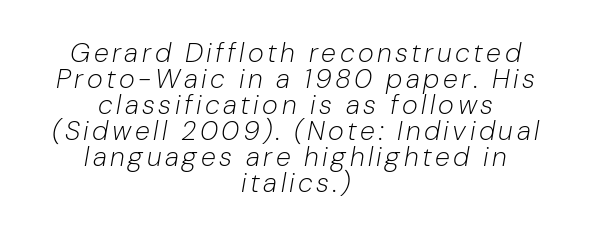
Q: Is the text bold? A: No.
Q: Is the text italic (slanted)? A: Yes, it leans right by about 10 degrees.
Q: Is the text underlined? A: No.
Q: How is the paragraph aligned? A: Centered.
Q: Is the spacing between lines tight, normal or loose? A: Tight.
